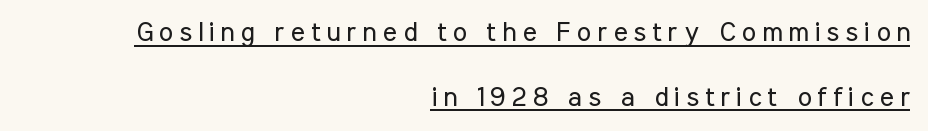
{"italic": "no", "bold": "no", "underline": "yes", "align": "right", "line_spacing": "loose", "line_spacing_ratio": 2.39, "letter_spacing": "wide", "letter_spacing_em": 0.22, "glyph_px": 27}
